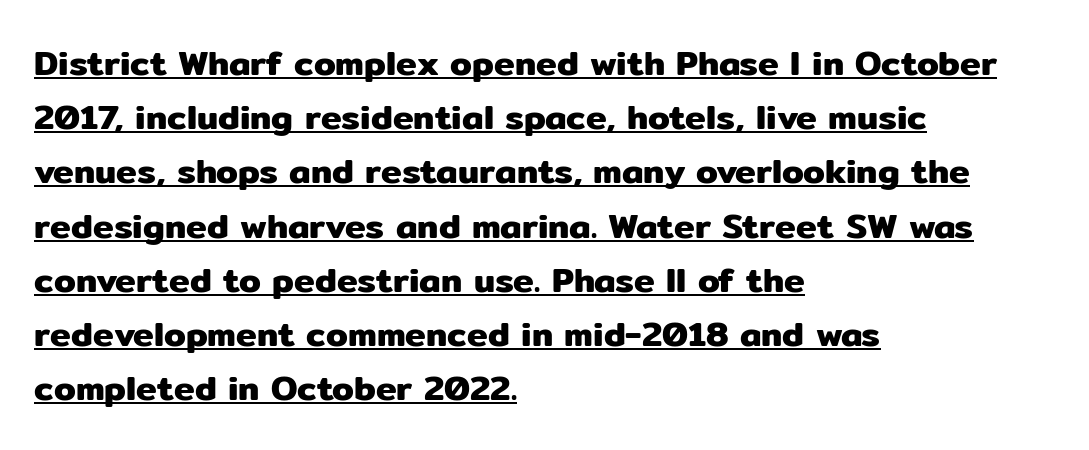
Teacher's note: observe the even left margin — that is flush-left alignment. The face used here is rendered with its standard letterfit. The axis of the letterforms is exactly vertical. Serif or sans? Sans — the stroke terminals are bare.
